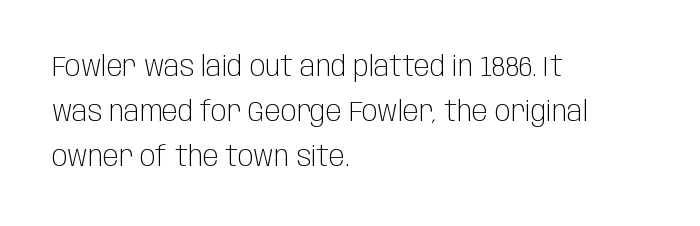
The weight tops out at a normal text grade. These lines are rendered in a variable-pitch font. Descenders hang freely into open space. Notice how the passage keeps a crisp vertical edge on the left only.
